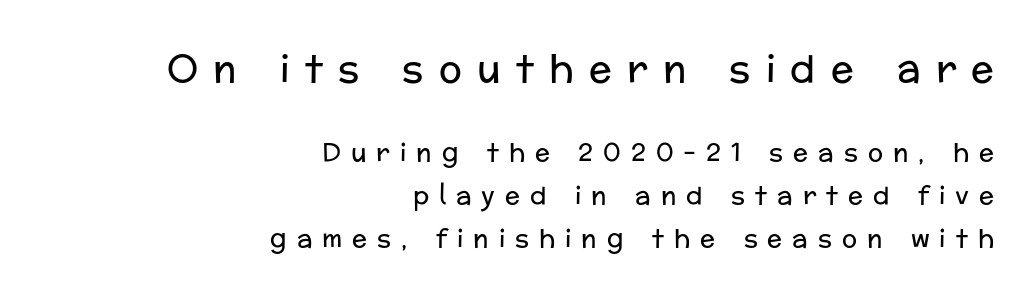
{"serif": "no", "italic": "no", "bold": "no", "weight": "regular", "width": "normal", "stroke_contrast": "low", "x_height": "medium", "monospaced": "no", "underline": "no", "align": "right", "line_spacing_ratio": 1.71, "letter_spacing": "wide", "letter_spacing_em": 0.4, "larger_block": "first", "size_ratio": 1.52, "glyph_px": 38}
